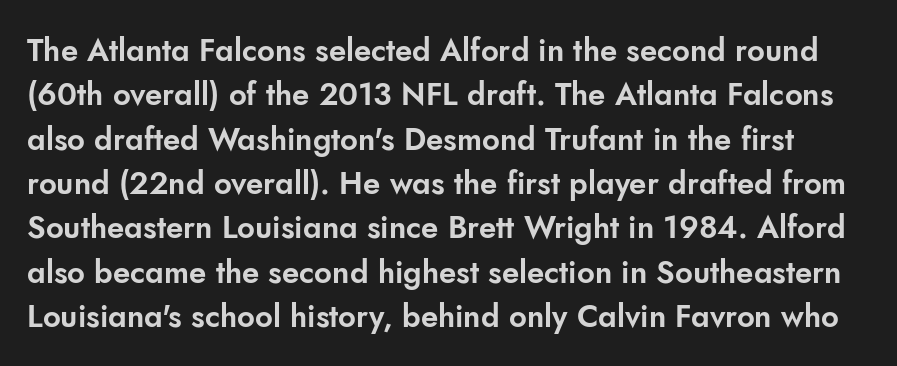
{"serif": "no", "italic": "no", "width": "normal", "stroke_contrast": "low", "x_height": "small", "monospaced": "no", "underline": "no", "line_spacing": "normal", "line_spacing_ratio": 1.43, "letter_spacing": "normal", "letter_spacing_em": 0.0, "glyph_px": 31}
